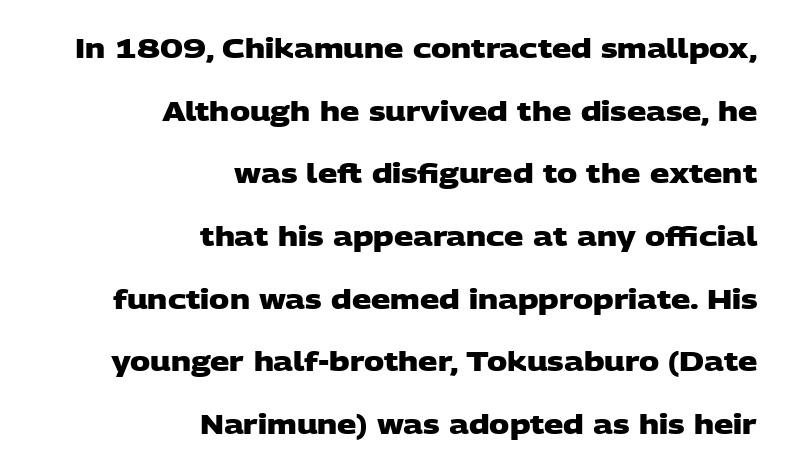
Q: Is the text bold? A: Yes.
Q: Is the text underlined? A: No.
Q: How is the paragraph aligned? A: Right-aligned.
Q: Is the spacing between letters normal or unusually wide? A: Normal.
Q: Is the spacing between lines tight, normal or loose? A: Loose.
